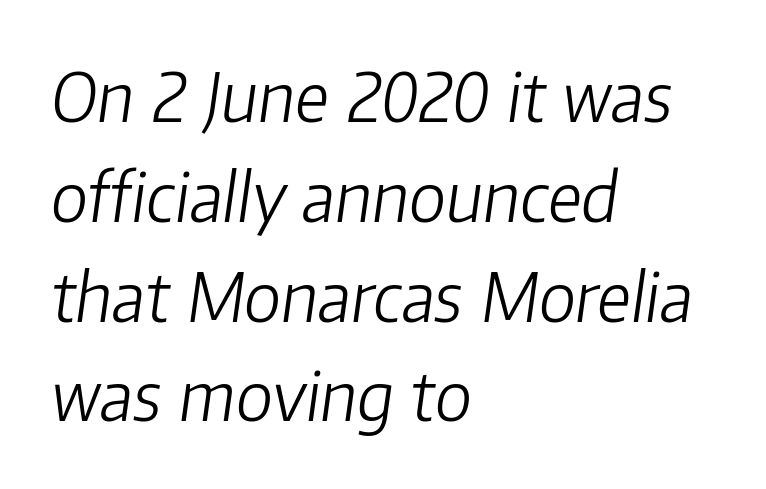
{"italic": "yes", "lean": "right", "slant_degrees": 8, "bold": "no", "weight": "light", "width": "normal", "stroke_contrast": "low", "x_height": "medium", "monospaced": "no", "underline": "no", "align": "left", "line_spacing": "normal", "line_spacing_ratio": 1.49, "letter_spacing": "normal", "letter_spacing_em": 0.0, "glyph_px": 67}
